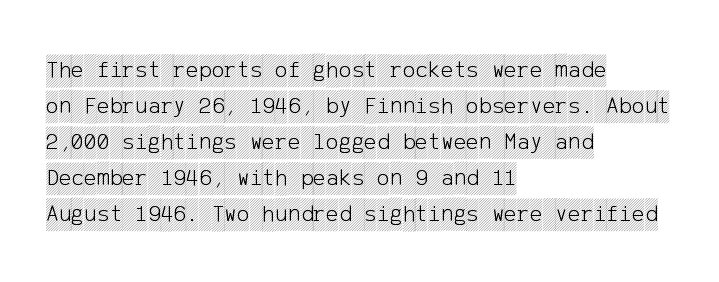
{"italic": "no", "underline": "no", "align": "left", "line_spacing": "normal", "line_spacing_ratio": 1.5, "letter_spacing": "normal", "letter_spacing_em": 0.0, "glyph_px": 24}
